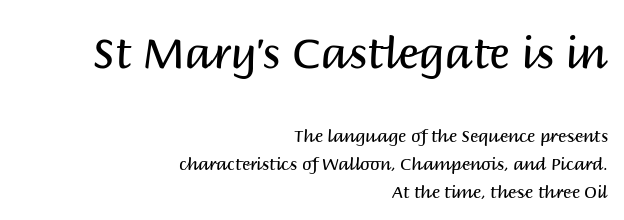
Looks like regular typesetting: each glyph gets only the width it needs. Font category for this specimen: sans-serif. Letter spacing: default. Type size steps down from the first block to the second. This sample keeps an unexceptional amount of space between lines.
